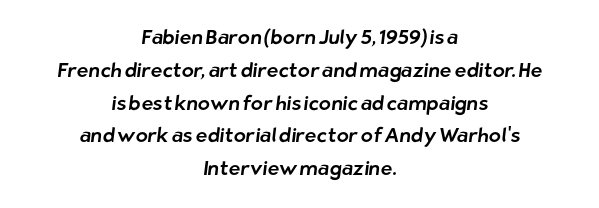
Alignment: centered. Normally led — the rows are evenly, conventionally spaced. The letterforms sit shoulder to shoulder at normal distance. Bare-footed words on every line.
